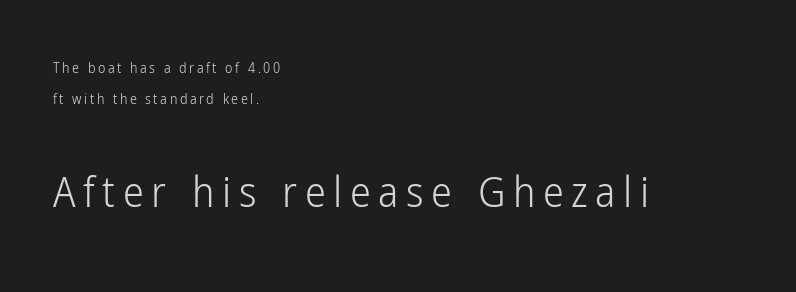
{"serif": "no", "italic": "no", "bold": "no", "weight": "light", "width": "condensed", "stroke_contrast": "low", "x_height": "medium", "monospaced": "no", "underline": "no", "align": "left", "line_spacing": "loose", "line_spacing_ratio": 2.23, "larger_block": "second", "size_ratio": 3.0, "glyph_px": 42}
